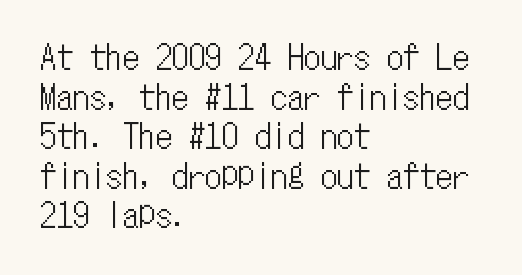
The image shows 33 px condensed type, upright, monospaced; set left-aligned, line spacing 1.2x, normal letter spacing, not underlined; low stroke contrast and a medium x-height.
